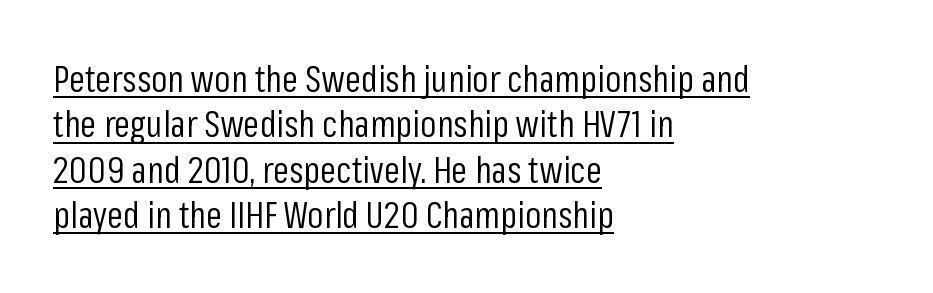
Q: Is the text bold? A: No.
Q: Is the text italic (slanted)? A: No, it is upright.
Q: Is the typeface a serif or a sans-serif typeface? A: Sans-serif.
Q: Is the text underlined? A: Yes.
Q: How is the paragraph aligned? A: Left-aligned.
Q: Is the spacing between letters normal or unusually wide? A: Normal.
Q: Is the spacing between lines tight, normal or loose? A: Normal.
Q: Width (condensed, normal, or wide)? A: Condensed.
Q: Stroke contrast? A: Low.
Q: x-height? A: Medium.
Q: Monospaced? A: No.
